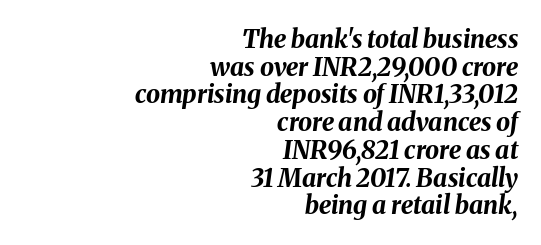
{"italic": "yes", "lean": "right", "slant_degrees": 8, "bold": "yes", "underline": "no", "align": "right", "line_spacing": "tight", "line_spacing_ratio": 1.11, "letter_spacing": "normal", "letter_spacing_em": 0.0, "glyph_px": 25}
